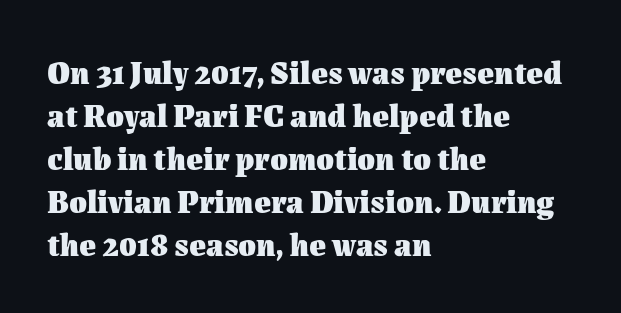
{"italic": "no", "bold": "yes", "weight": "heavy", "width": "normal", "stroke_contrast": "medium", "x_height": "medium", "monospaced": "no", "underline": "no", "align": "left", "line_spacing": "normal", "line_spacing_ratio": 1.34, "letter_spacing": "normal", "letter_spacing_em": 0.0, "glyph_px": 32}
